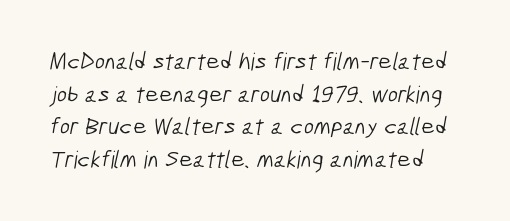
Q: Is the text bold? A: No.
Q: Is the text underlined? A: No.
Q: Is the spacing between letters normal or unusually wide? A: Normal.
Q: Is the spacing between lines tight, normal or loose? A: Normal.
